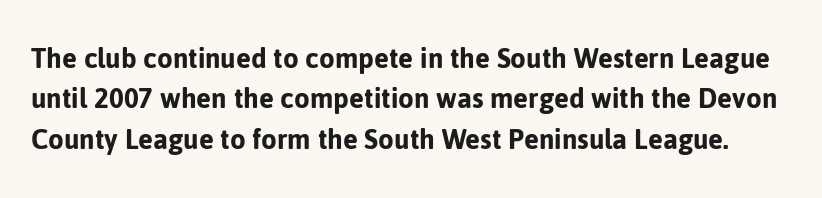
Q: Is the text italic (slanted)? A: No, it is upright.
Q: Is the typeface a serif or a sans-serif typeface? A: Sans-serif.
Q: Is the text underlined? A: No.
Q: Is the spacing between letters normal or unusually wide? A: Normal.
Q: Is the spacing between lines tight, normal or loose? A: Normal.
Q: Width (condensed, normal, or wide)? A: Normal.
Q: Stroke contrast? A: Low.
Q: x-height? A: Medium.
Q: Monospaced? A: No.
